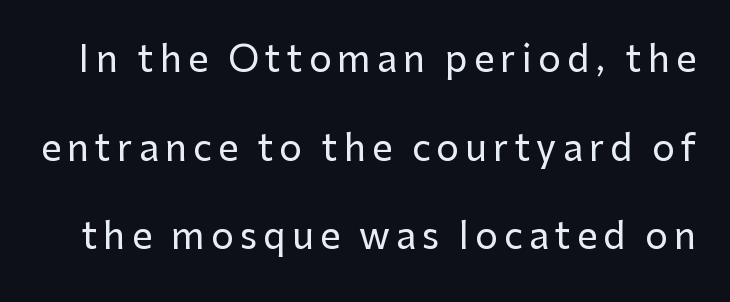
Q: Is the text italic (slanted)? A: No, it is upright.
Q: Is the typeface a serif or a sans-serif typeface? A: Sans-serif.
Q: Is the text underlined? A: No.
Q: Is the spacing between lines tight, normal or loose? A: Loose.
Q: Width (condensed, normal, or wide)? A: Normal.
Q: Stroke contrast? A: Low.
Q: x-height? A: Medium.
Q: Monospaced? A: No.
